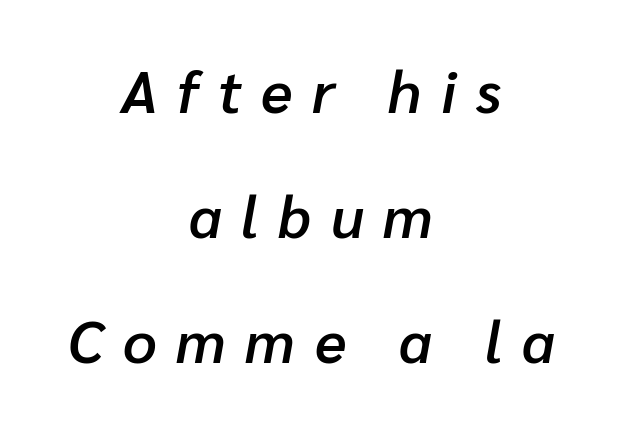
Rows of type keep a wide berth in the vertical direction. Anything drawn beneath the words? Only blank space. Honestly, the letter spacing is so wide it's the main thing you notice. Which margin do the lines hug? Neither — every line sits in the middle. There's an unmistakable incline to the writing here. These lines are rendered in a variable-pitch font.
